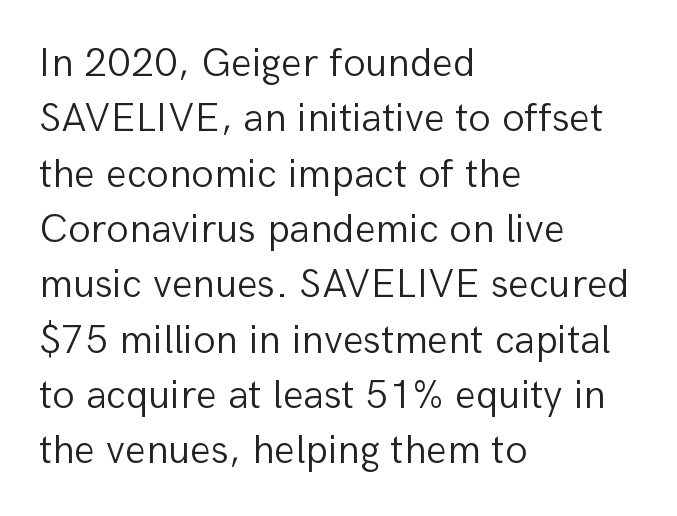
{"serif": "no", "italic": "no", "bold": "no", "weight": "light", "width": "normal", "stroke_contrast": "low", "x_height": "medium", "monospaced": "no", "underline": "no", "align": "left", "line_spacing": "normal", "line_spacing_ratio": 1.35, "letter_spacing": "normal", "letter_spacing_em": 0.0, "glyph_px": 41}
